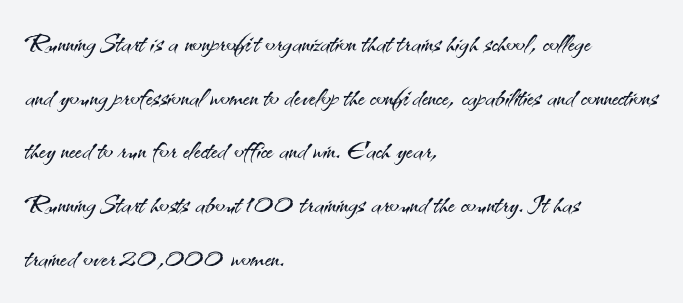
Q: Is the text bold? A: No.
Q: Is the text italic (slanted)? A: Yes.
Q: Is the typeface a serif or a sans-serif typeface? A: Sans-serif.
Q: Is the text underlined? A: No.
Q: How is the paragraph aligned? A: Left-aligned.
Q: Is the spacing between letters normal or unusually wide? A: Normal.
Q: Is the spacing between lines tight, normal or loose? A: Normal.
Q: Width (condensed, normal, or wide)? A: Normal.
Q: Stroke contrast? A: Medium.
Q: x-height? A: Small.
Q: Monospaced? A: No.
